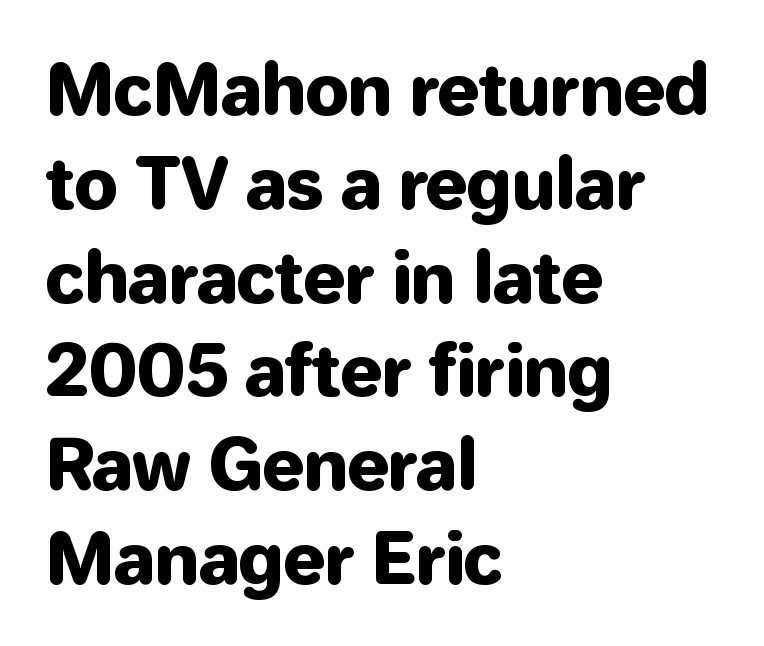
The image shows 70 px sans-serif type, upright; set left-aligned, normal line spacing (1.34x), normal letter spacing, not underlined; low stroke contrast and a medium x-height.
